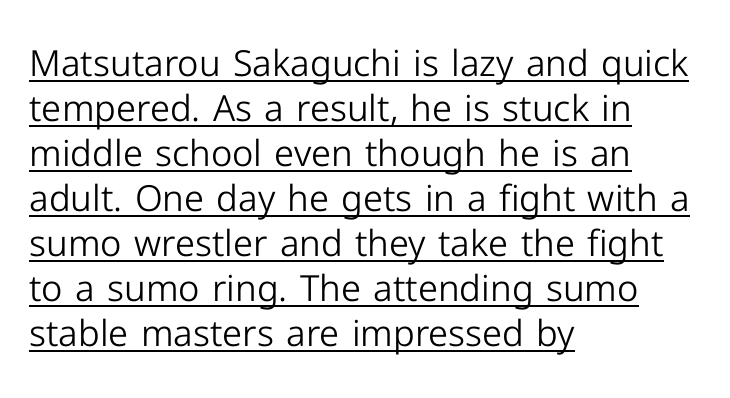
The image shows 36 px light sans-serif type, upright; set left-aligned, normal line spacing (1.25x), normal letter spacing, underlined; low stroke contrast and a medium x-height.
